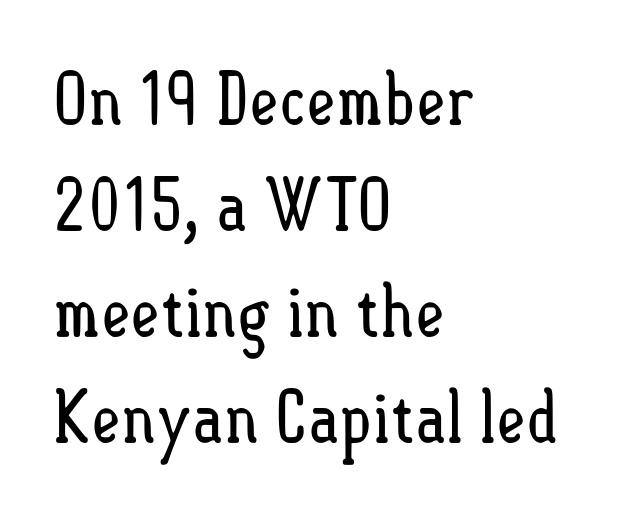
The image shows 72 px regular-weight, condensed type, upright; set left-aligned, normal line spacing (1.47x), normal letter spacing, not underlined; low stroke contrast and a small x-height.
